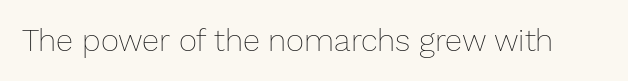
The image shows 31 px thin type, upright; set normal letter spacing, not underlined; low stroke contrast and a medium x-height.
